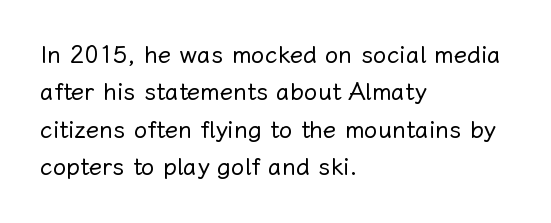
Evenly set lines give the paragraph a standard silhouette. Here the glyphs are tracked normally, forming tight word shapes. Rule under the text: the space is simply empty. Italic? Not at all — the glyphs are vertical. These glyphs show unthickened strokes, regular width or finer.
